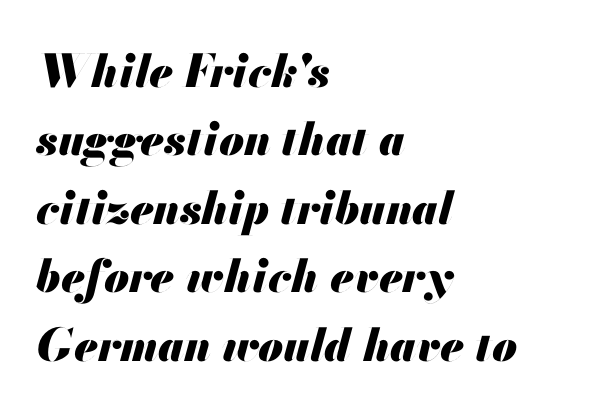
Q: Is the text bold? A: Yes.
Q: Is the text italic (slanted)? A: Yes, it leans right by about 13 degrees.
Q: Is the text underlined? A: No.
Q: How is the paragraph aligned? A: Left-aligned.
Q: Is the spacing between letters normal or unusually wide? A: Normal.
Q: Is the spacing between lines tight, normal or loose? A: Normal.
Q: Width (condensed, normal, or wide)? A: Normal.
Q: Stroke contrast? A: Medium.
Q: x-height? A: Small.
Q: Monospaced? A: No.
